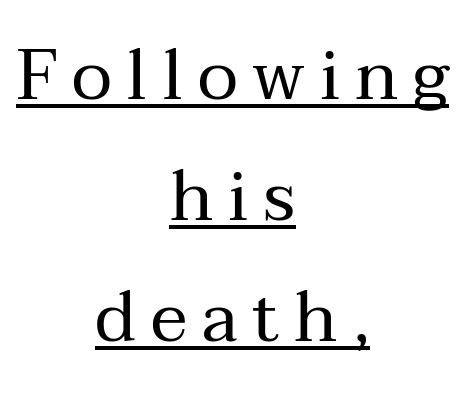
Q: Is the text bold? A: No.
Q: Is the text italic (slanted)? A: No, it is upright.
Q: Is the typeface a serif or a sans-serif typeface? A: Serif.
Q: Is the text underlined? A: Yes.
Q: How is the paragraph aligned? A: Centered.
Q: Is the spacing between letters normal or unusually wide? A: Unusually wide.
Q: Width (condensed, normal, or wide)? A: Normal.
Q: Stroke contrast? A: Medium.
Q: x-height? A: Medium.
Q: Monospaced? A: No.
